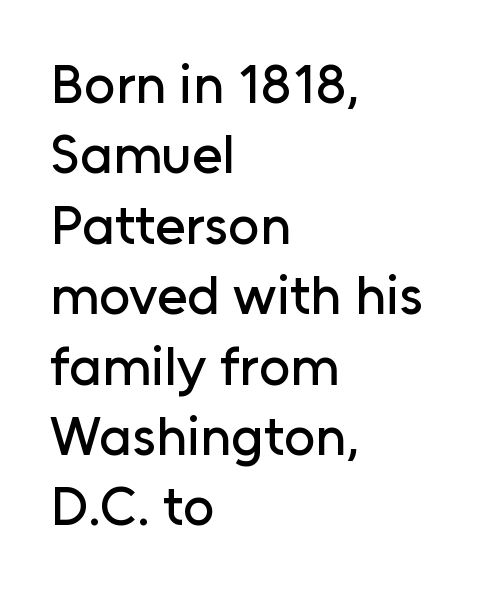
The image shows 55 px sans-serif type, upright; set left-aligned, normal line spacing (1.28x), normal letter spacing, not underlined; low stroke contrast and a medium x-height.
